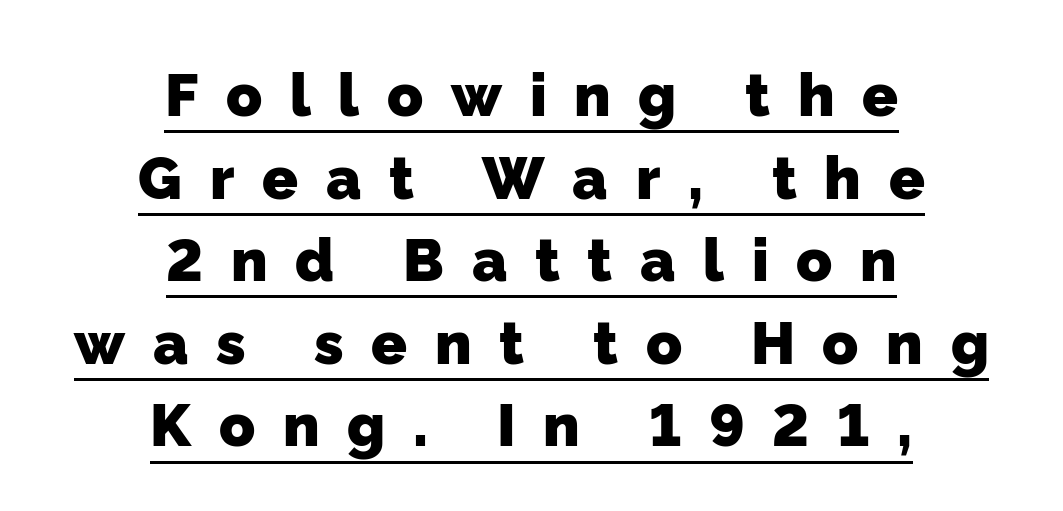
Q: Is the text bold? A: Yes.
Q: Is the typeface a serif or a sans-serif typeface? A: Sans-serif.
Q: Is the text underlined? A: Yes.
Q: How is the paragraph aligned? A: Centered.
Q: Is the spacing between letters normal or unusually wide? A: Unusually wide.
Q: Is the spacing between lines tight, normal or loose? A: Normal.
Q: Width (condensed, normal, or wide)? A: Normal.
Q: Stroke contrast? A: Low.
Q: x-height? A: Medium.
Q: Monospaced? A: No.
